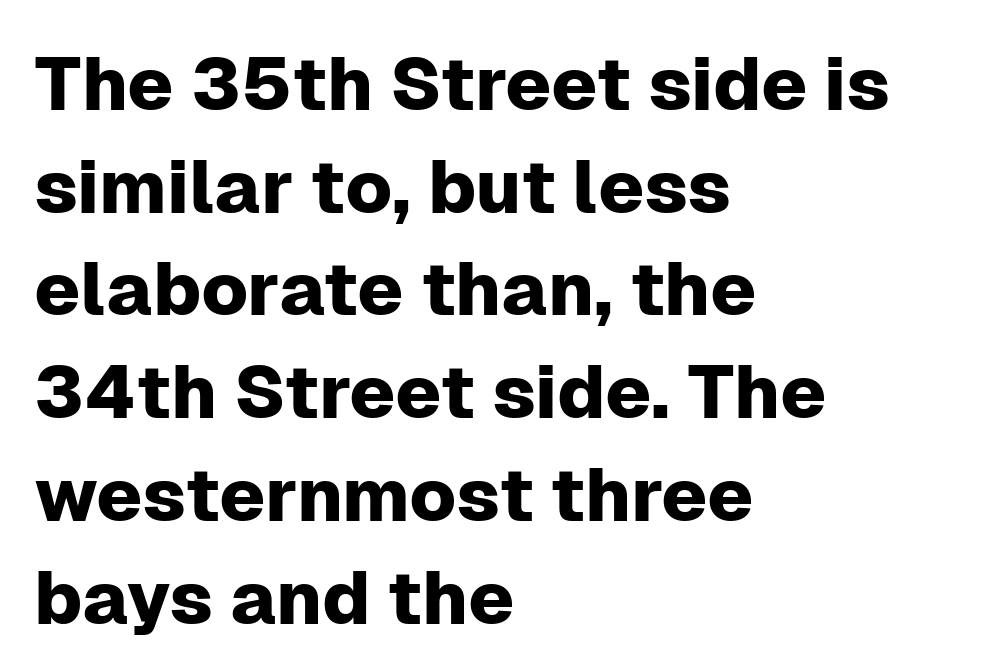
Q: Is the text italic (slanted)? A: No, it is upright.
Q: Is the typeface a serif or a sans-serif typeface? A: Sans-serif.
Q: Is the text underlined? A: No.
Q: How is the paragraph aligned? A: Left-aligned.
Q: Is the spacing between letters normal or unusually wide? A: Normal.
Q: Is the spacing between lines tight, normal or loose? A: Normal.
Q: Width (condensed, normal, or wide)? A: Normal.
Q: Stroke contrast? A: Low.
Q: x-height? A: Medium.
Q: Monospaced? A: No.
